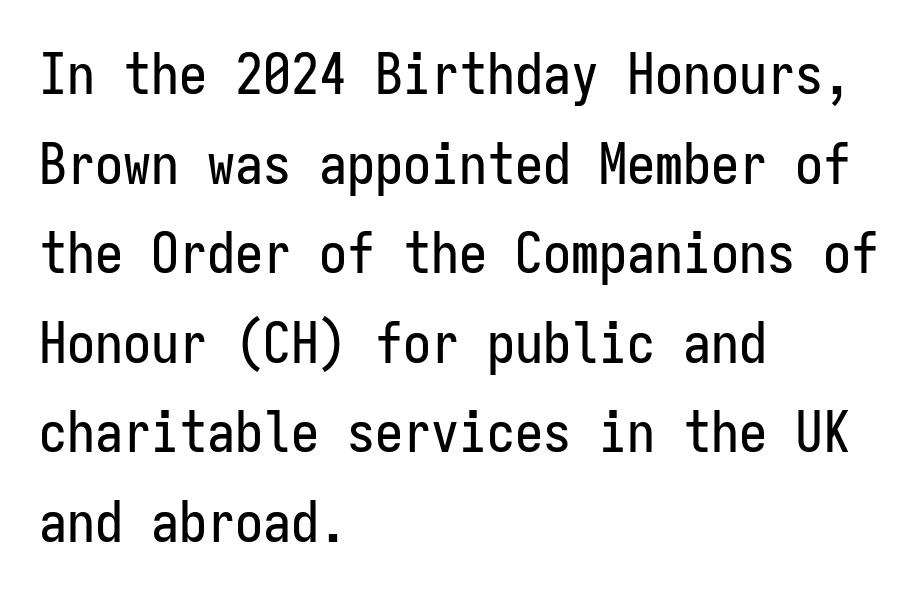
{"serif": "no", "italic": "no", "width": "condensed", "stroke_contrast": "low", "x_height": "medium", "monospaced": "yes", "underline": "no", "align": "left", "line_spacing": "normal", "line_spacing_ratio": 1.6, "letter_spacing": "normal", "letter_spacing_em": 0.0, "glyph_px": 56}
